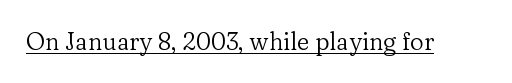
{"italic": "no", "bold": "no", "underline": "yes", "letter_spacing": "normal", "letter_spacing_em": 0.0, "glyph_px": 24}
